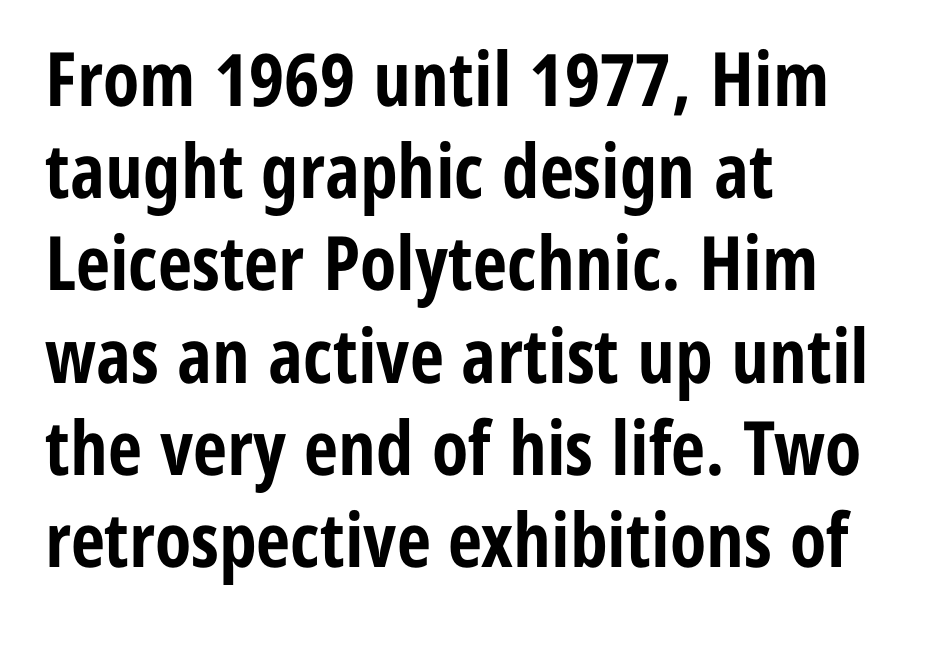
Where is the straight margin? On the left. Lines of text with bare space underneath. A typesetter would call this proportional, since set widths differ per character. Does the weight exceed regular? Yes, all the way to bold.
